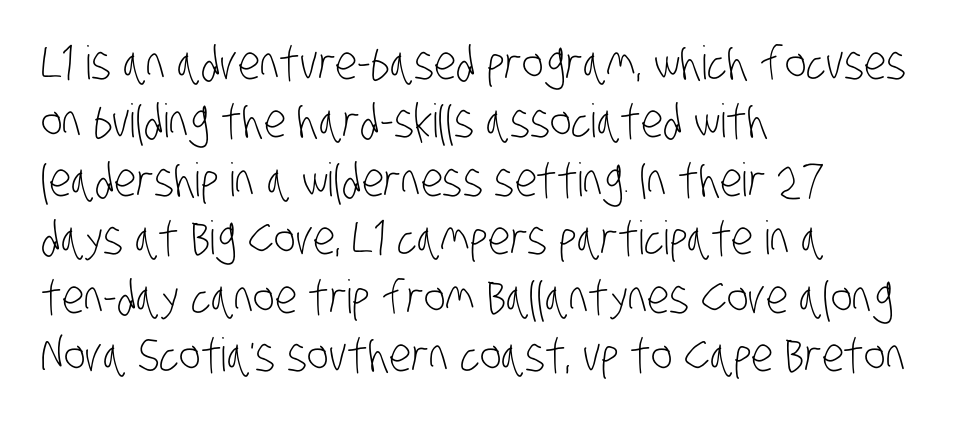
Rows of type keep a routine distance in the vertical direction. Is this a sans? Yes — the strokes have no serifs. The foot of each line stays bare and open. This sample uses plain, unmodified letter spacing.
